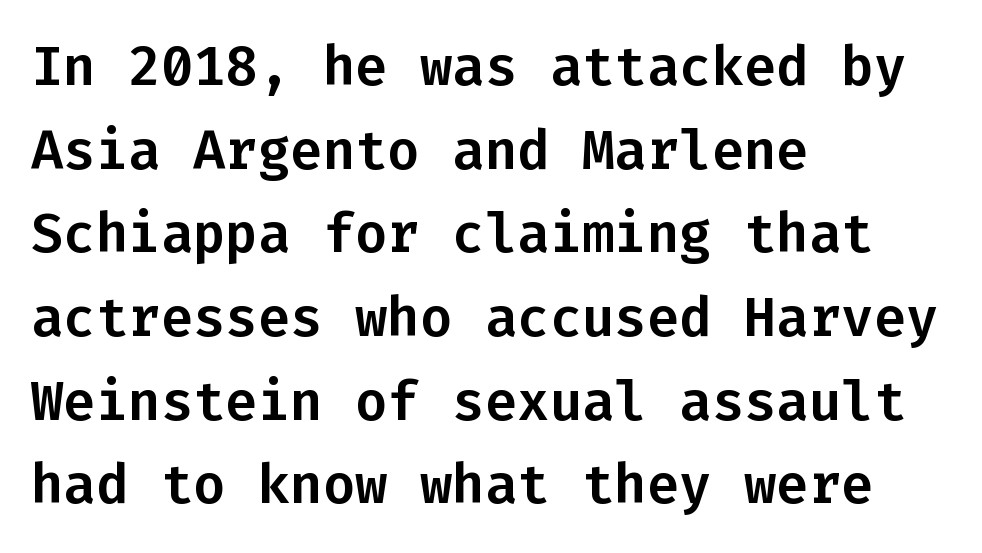
Evenly set lines give the paragraph a standard silhouette. Does the lettering tilt? It doesn't — this is upright. How are the letters spaced? Ordinarily, with no added tracking. The words here are not underlined. Think of a typewriter: that constant character pitch is what you see here. The rag falls on the right side of this text block.
